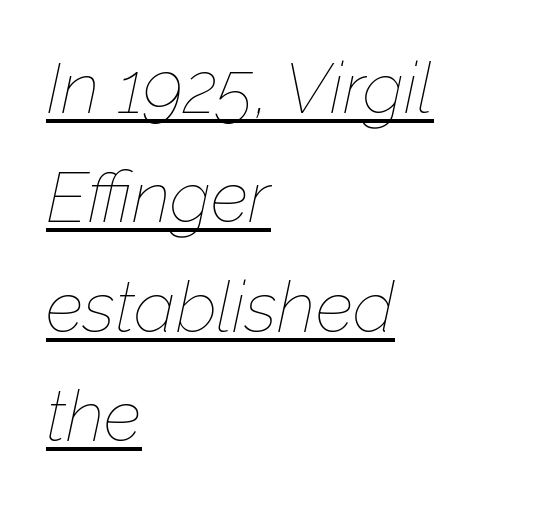
{"italic": "yes", "lean": "right", "slant_degrees": 12, "bold": "no", "weight": "thin", "width": "normal", "stroke_contrast": "low", "x_height": "medium", "monospaced": "no", "underline": "yes", "align": "left", "line_spacing": "normal", "line_spacing_ratio": 1.54, "letter_spacing": "normal", "letter_spacing_em": 0.0, "glyph_px": 71}
